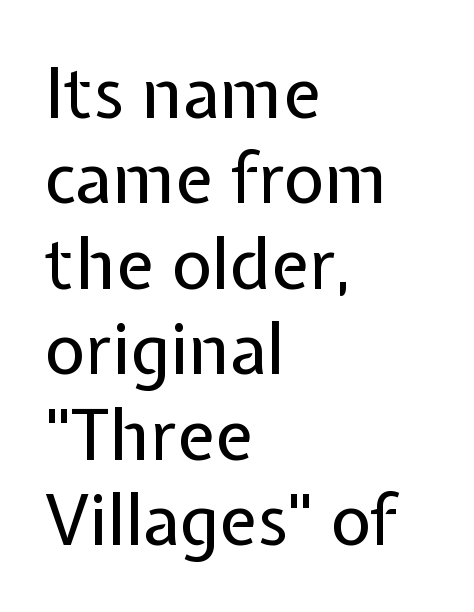
{"serif": "no", "italic": "no", "bold": "no", "weight": "regular", "width": "normal", "stroke_contrast": "low", "x_height": "medium", "monospaced": "no", "underline": "no", "align": "left", "line_spacing_ratio": 1.22, "letter_spacing": "normal", "letter_spacing_em": 0.0, "glyph_px": 70}
